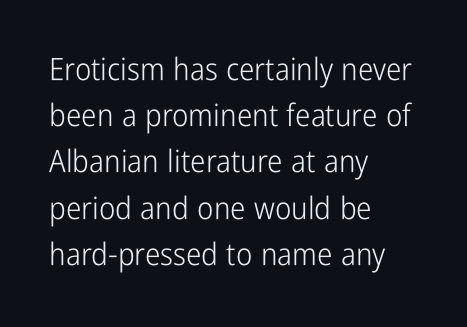
Ordinary non-slanted type is in use. The letters sit at their default tracking, neither squeezed nor spread. How would I describe the line gaps? Plain and ordinary. Examine the stroke ends and you'll find no serifs. The specimen omits any rule beneath the text block's lines. Here the designer chose a conventional face with non-uniform glyph widths.
